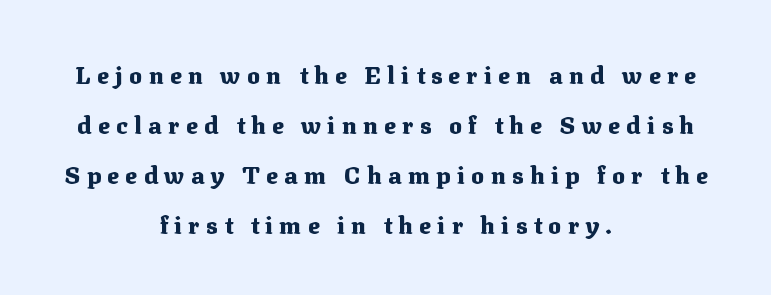
The image shows 24 px bold type, upright; set centered, loose line spacing (2.08x), unusually wide letter spacing (+0.27 em), not underlined.
